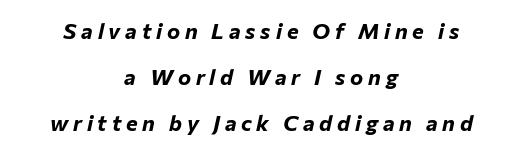
{"italic": "yes", "lean": "right", "slant_degrees": 12, "bold": "yes", "underline": "no", "align": "center", "line_spacing": "loose", "line_spacing_ratio": 2.09, "letter_spacing": "wide", "letter_spacing_em": 0.22, "glyph_px": 22}
